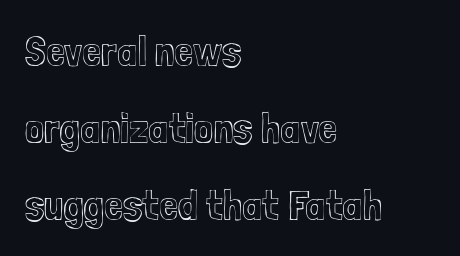
{"italic": "no", "width": "condensed", "x_height": "medium", "monospaced": "no", "underline": "no", "align": "left", "line_spacing_ratio": 1.79, "letter_spacing": "normal", "letter_spacing_em": 0.0, "glyph_px": 43}
